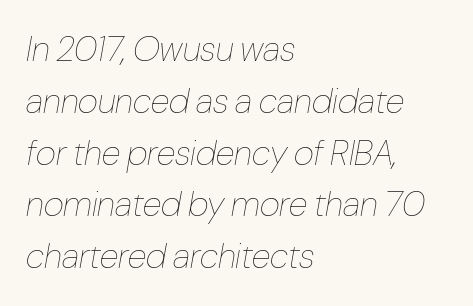
{"italic": "yes", "lean": "right", "slant_degrees": 10, "bold": "no", "weight": "thin", "width": "condensed", "stroke_contrast": "low", "x_height": "medium", "monospaced": "no", "underline": "no", "align": "left", "line_spacing": "normal", "line_spacing_ratio": 1.48, "letter_spacing": "normal", "letter_spacing_em": 0.0, "glyph_px": 35}
